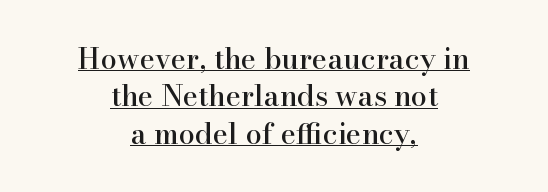
The image shows 29 px serif type, upright; set centered, normal line spacing (1.29x), normal letter spacing, underlined; high stroke contrast and a small x-height.
